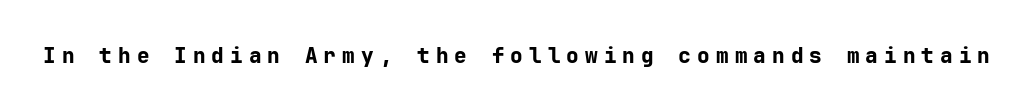
Nobody drew a line under any word here. The lettering holds an erect, upright posture throughout. Is the letter spacing exaggerated? Yes — the characters are pushed far apart. Caption: bold face, heavy strokes.
